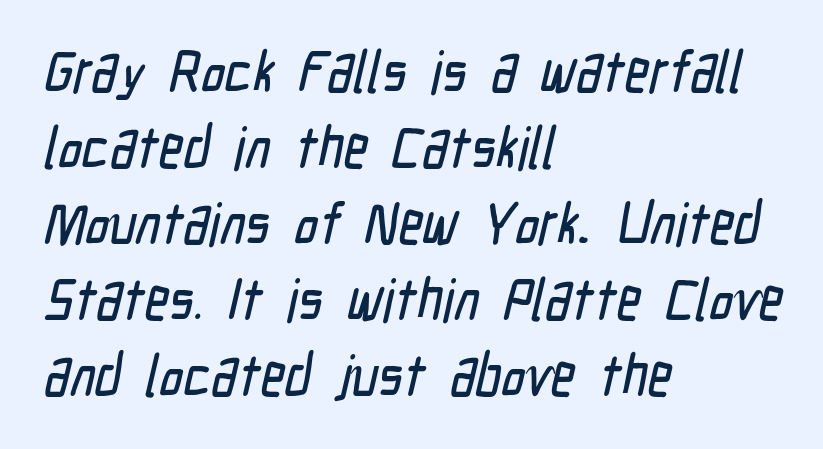
{"serif": "no", "width": "condensed", "stroke_contrast": "low", "x_height": "medium", "monospaced": "no", "underline": "no", "align": "left", "line_spacing": "normal", "line_spacing_ratio": 1.29, "letter_spacing": "normal", "letter_spacing_em": 0.0, "glyph_px": 59}
